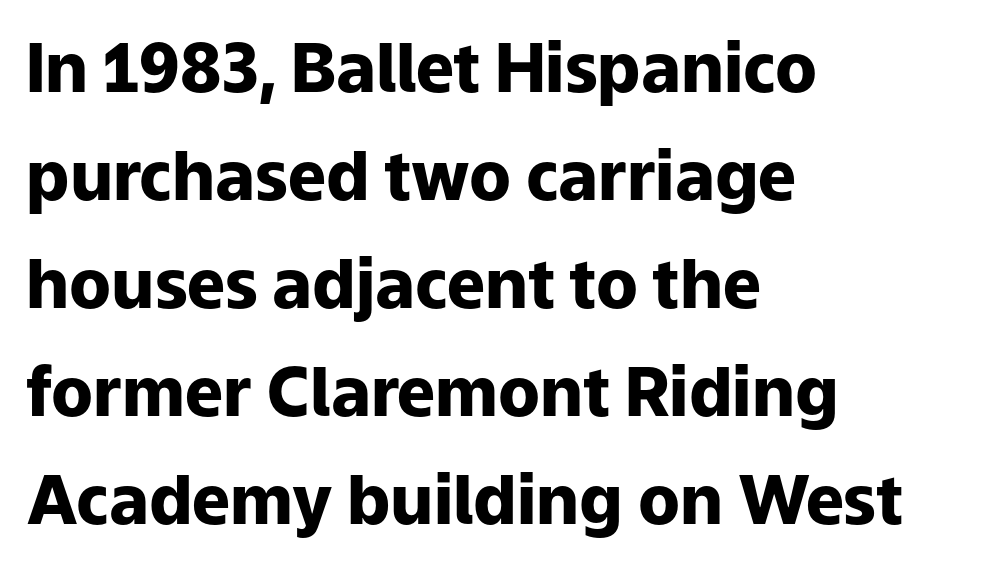
{"serif": "no", "italic": "no", "bold": "yes", "weight": "heavy", "width": "normal", "stroke_contrast": "low", "x_height": "medium", "monospaced": "no", "underline": "no", "align": "left", "line_spacing": "normal", "line_spacing_ratio": 1.59, "letter_spacing": "normal", "letter_spacing_em": 0.0, "glyph_px": 68}
